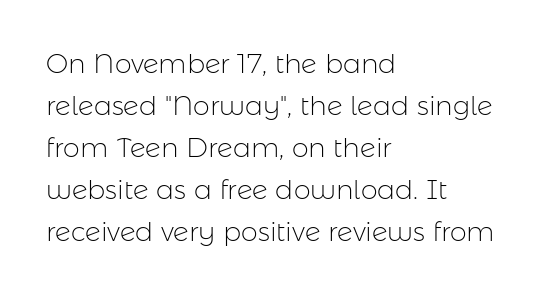
Each new line begins a customary step beneath the previous one. The passage shown is not underscored anywhere. Weight: not bold — regular or lighter. Nope, not italic — everything's standing straight. A classic flush-left, rag-right setting is used for this passage.
